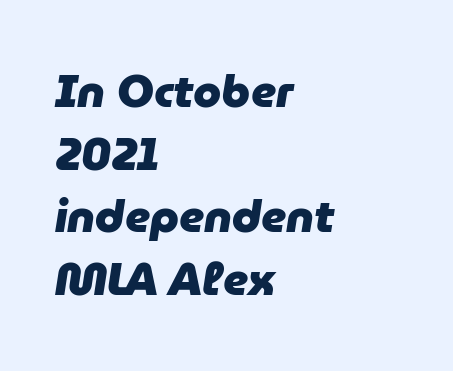
The letterforms sit shoulder to shoulder at normal distance. The designer left line spacing at the default. Words float on clear page, feet unadorned. Compared with ordinary roman type, these characters are visibly tilted. Does the weight exceed regular? Yes, all the way to bold. Proportional: the letters do not fall into vertical columns.
